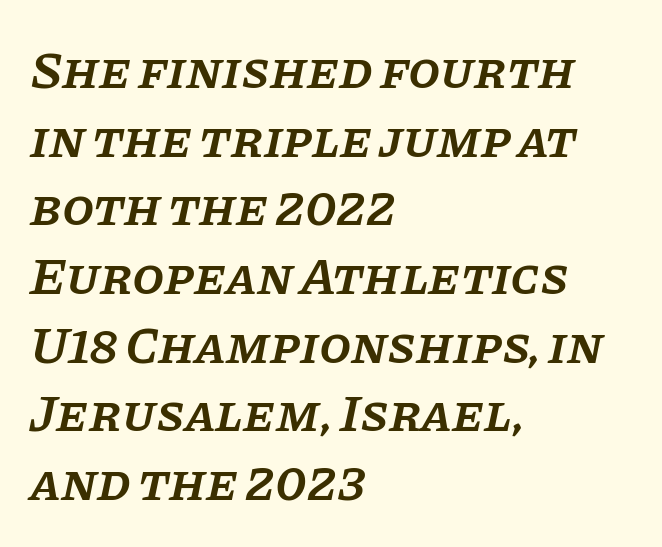
Q: Is the text bold? A: Semi-bold.
Q: Is the text italic (slanted)? A: Yes, it leans right by about 11 degrees.
Q: Is the typeface a serif or a sans-serif typeface? A: Serif.
Q: Is the text underlined? A: No.
Q: How is the paragraph aligned? A: Left-aligned.
Q: Is the spacing between letters normal or unusually wide? A: Normal.
Q: Is the spacing between lines tight, normal or loose? A: Normal.
Q: Width (condensed, normal, or wide)? A: Normal.
Q: Stroke contrast? A: Low.
Q: x-height? A: Large.
Q: Monospaced? A: No.
